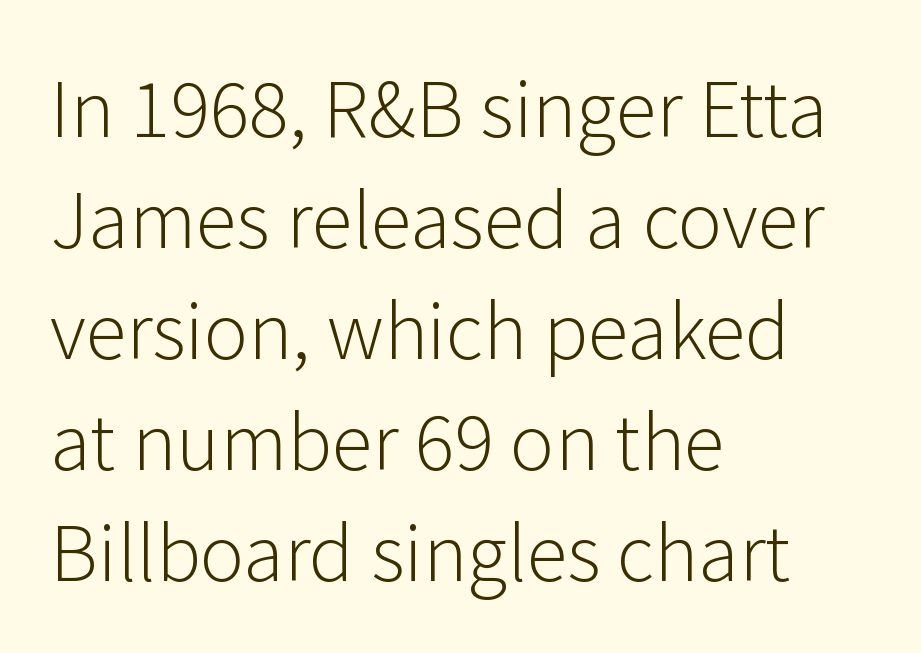
{"serif": "no", "italic": "no", "bold": "no", "weight": "light", "width": "normal", "stroke_contrast": "low", "x_height": "medium", "monospaced": "no", "underline": "no", "align": "left", "line_spacing": "normal", "line_spacing_ratio": 1.48, "letter_spacing": "normal", "letter_spacing_em": 0.0, "glyph_px": 75}
